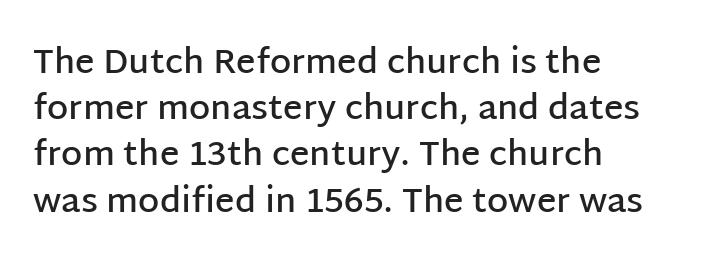
The image shows 34 px semibold sans-serif type, upright; set left-aligned, normal line spacing (1.36x), normal letter spacing, not underlined; low stroke contrast and a large x-height.
